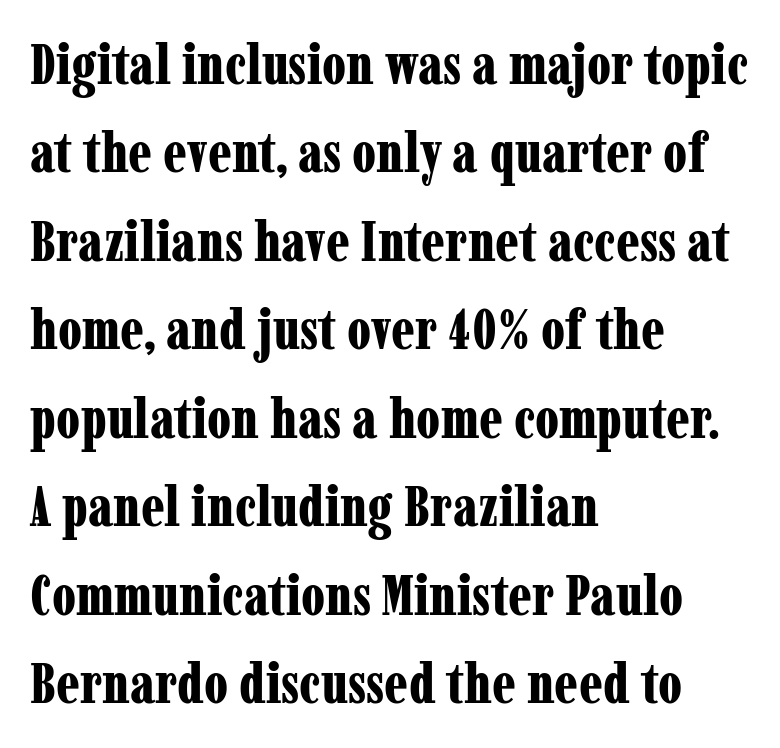
The image shows 56 px bold, condensed serif type, upright; set left-aligned, normal line spacing (1.58x), normal letter spacing, not underlined; low stroke contrast and a medium x-height.
